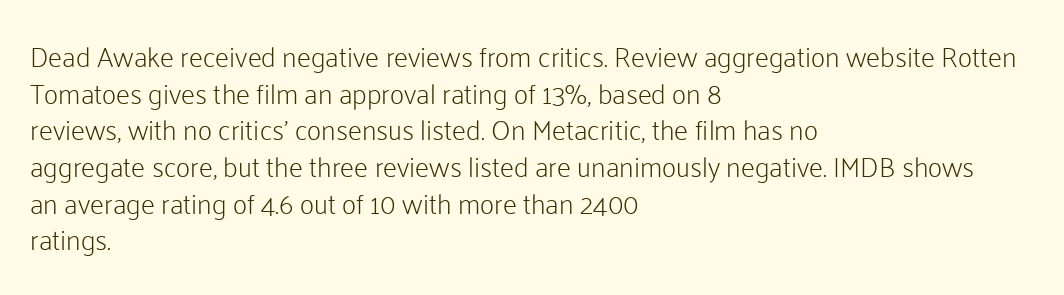
Nothing sits at the stroke ends, so this counts as sans-serif. Do the characters align in a grid? No, the font is proportional. Between one letter and the next there's only the usual sliver of space. Rendered with straight, roman letterforms. Glance below the letters and you will spot only blank space. Is this a heavy cut? Hardly; it is regular or lighter.
